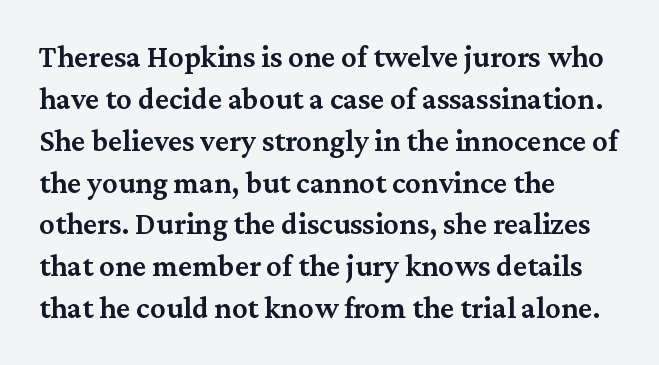
Q: Is the text bold? A: Semi-bold.
Q: Is the text italic (slanted)? A: No, it is upright.
Q: Is the typeface a serif or a sans-serif typeface? A: Serif.
Q: Is the text underlined? A: No.
Q: How is the paragraph aligned? A: Left-aligned.
Q: Is the spacing between letters normal or unusually wide? A: Normal.
Q: Is the spacing between lines tight, normal or loose? A: Normal.
Q: Width (condensed, normal, or wide)? A: Normal.
Q: Stroke contrast? A: Medium.
Q: x-height? A: Medium.
Q: Monospaced? A: No.
